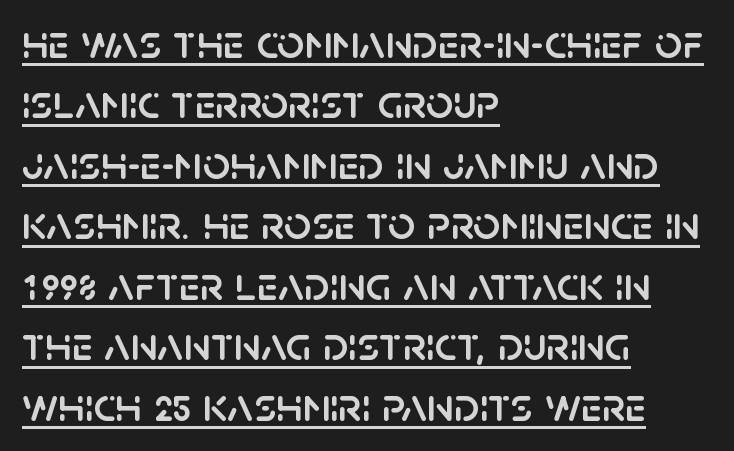
{"serif": "no", "italic": "no", "width": "normal", "stroke_contrast": "low", "x_height": "large", "monospaced": "no", "underline": "yes", "align": "left", "line_spacing": "normal", "line_spacing_ratio": 1.26, "letter_spacing": "normal", "letter_spacing_em": 0.0, "glyph_px": 48}
